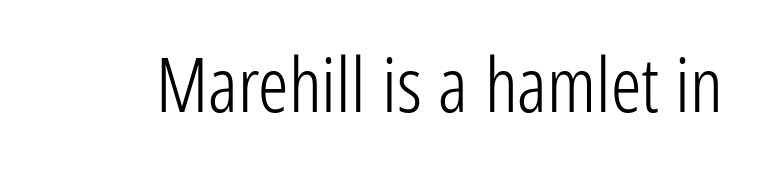
{"serif": "no", "italic": "no", "bold": "no", "weight": "light", "width": "condensed", "stroke_contrast": "low", "x_height": "medium", "monospaced": "no", "underline": "no", "letter_spacing": "normal", "letter_spacing_em": 0.0, "glyph_px": 76}
